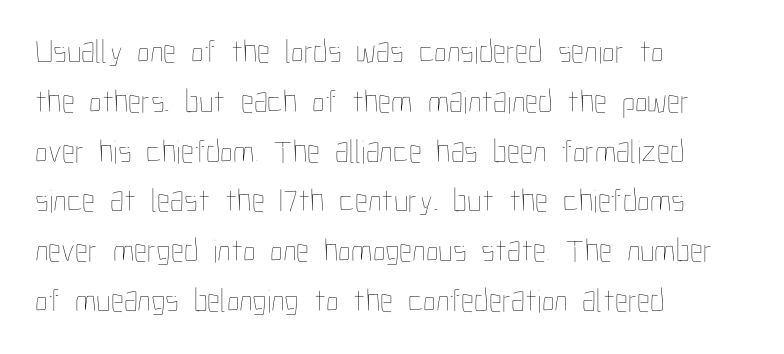
The image shows 33 px thin, condensed type, upright; set left-aligned, normal line spacing (1.51x), normal letter spacing, not underlined; low stroke contrast and a medium x-height.
